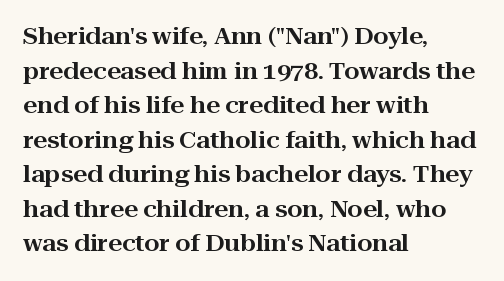
The image shows 22 px text type, upright; set left-aligned, normal line spacing (1.57x), normal letter spacing, not underlined.
